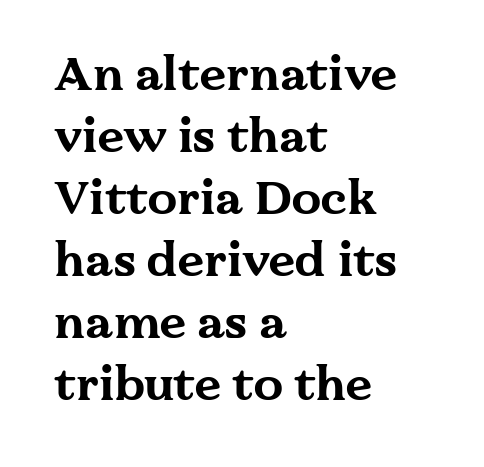
Leading: standard. This is heavy type, rendered in bold. Between one letter and the next there's only the usual sliver of space. The letters advance in unequal steps, a hallmark of proportional type.
